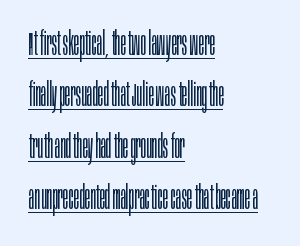
The image shows 33 px light, condensed sans-serif type, upright; set left-aligned, normal line spacing (1.56x), normal letter spacing, underlined; low stroke contrast and a large x-height.
